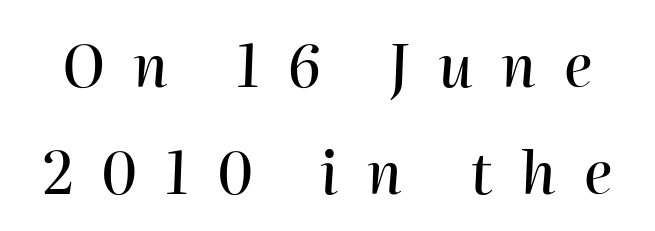
Q: Is the text italic (slanted)? A: Yes, it leans right by about 2 degrees.
Q: Is the text underlined? A: No.
Q: Is the spacing between letters normal or unusually wide? A: Unusually wide.
Q: Width (condensed, normal, or wide)? A: Normal.
Q: Stroke contrast? A: High.
Q: x-height? A: Medium.
Q: Monospaced? A: No.
